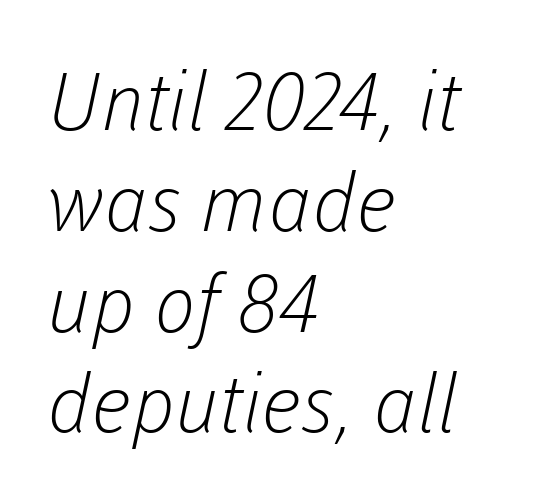
{"serif": "no", "bold": "no", "weight": "light", "width": "normal", "stroke_contrast": "low", "x_height": "medium", "monospaced": "no", "underline": "no", "align": "left", "line_spacing": "normal", "line_spacing_ratio": 1.26, "letter_spacing": "normal", "letter_spacing_em": 0.0, "glyph_px": 80}
